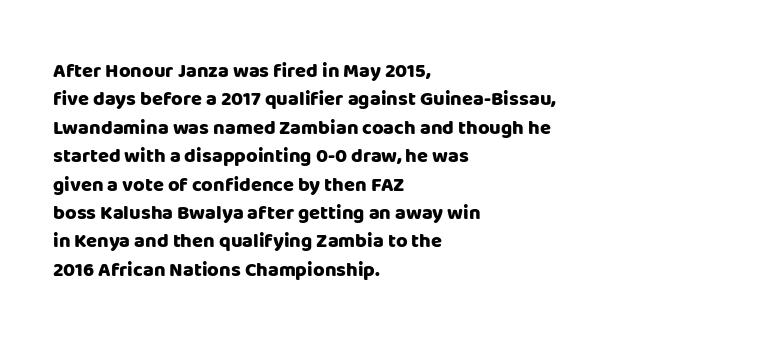
The image shows 20 px bold type, upright; set left-aligned, normal line spacing (1.42x), normal letter spacing, not underlined.
